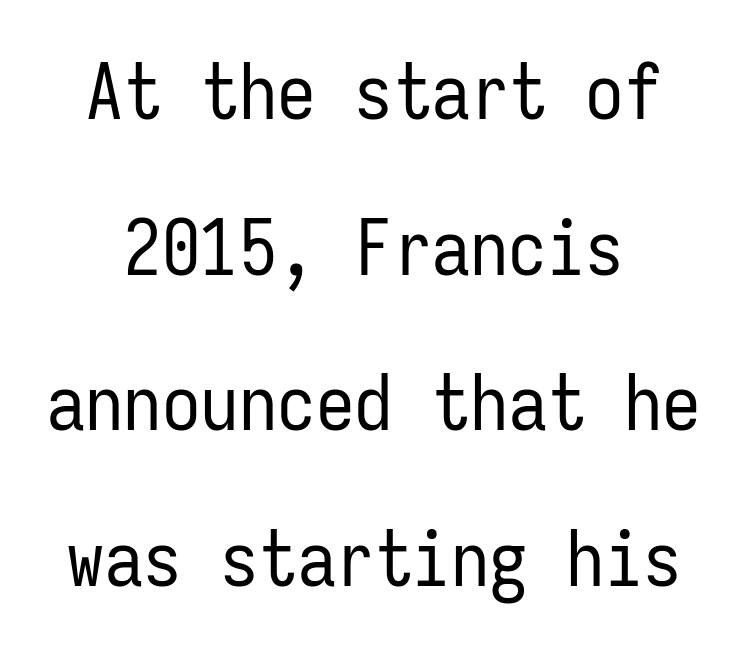
Q: Is the text bold? A: No.
Q: Is the text italic (slanted)? A: No, it is upright.
Q: Is the typeface a serif or a sans-serif typeface? A: Sans-serif.
Q: Is the text underlined? A: No.
Q: How is the paragraph aligned? A: Centered.
Q: Is the spacing between letters normal or unusually wide? A: Normal.
Q: Is the spacing between lines tight, normal or loose? A: Loose.
Q: Width (condensed, normal, or wide)? A: Condensed.
Q: Stroke contrast? A: Low.
Q: x-height? A: Medium.
Q: Monospaced? A: Yes.
